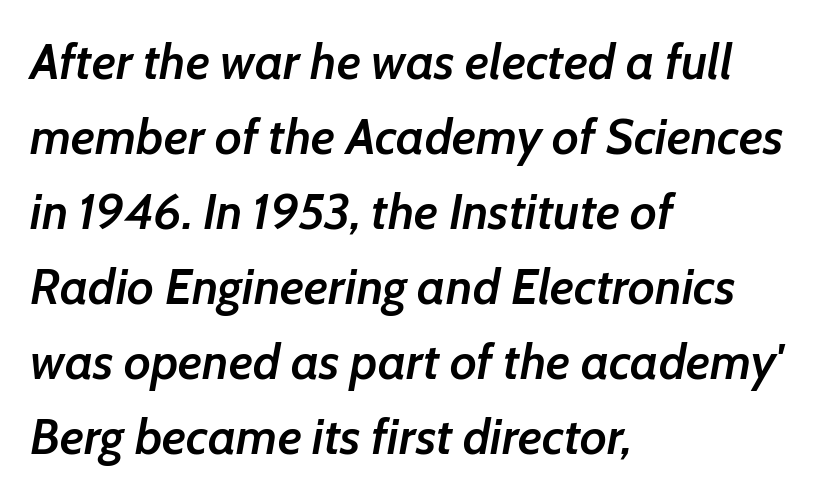
Spacing between characters is what you'd get straight out of the box. The text carries the slant typical of an italic or oblique font. Whoever set this chose a conventional vertical rhythm. These lines are rendered in a variable-pitch font.
